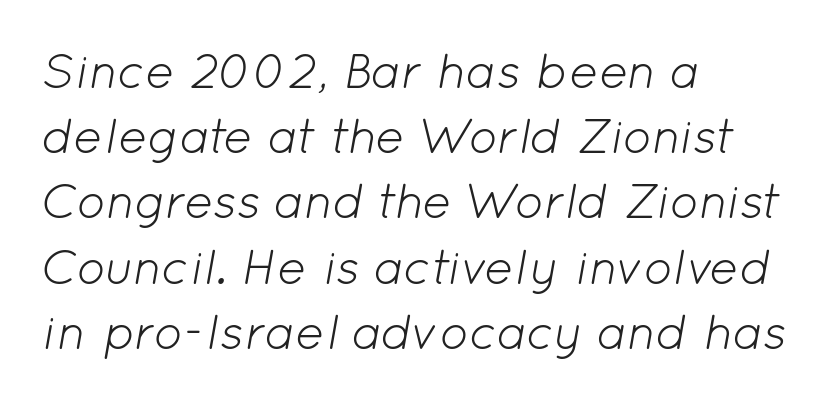
The image shows 49 px light type, italic (leaning right); set left-aligned, normal line spacing (1.33x), normal letter spacing, not underlined; low stroke contrast and a medium x-height.
